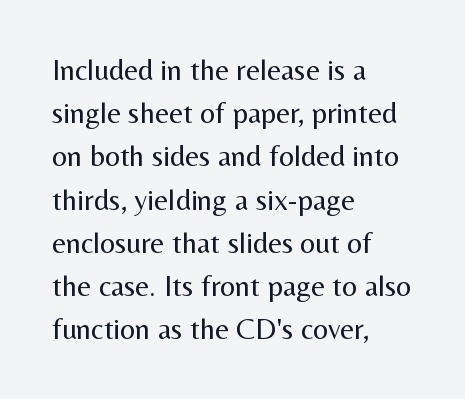
{"serif": "no", "italic": "no", "bold": "no", "weight": "regular", "width": "normal", "stroke_contrast": "medium", "x_height": "medium", "monospaced": "no", "underline": "no", "align": "left", "line_spacing": "normal", "line_spacing_ratio": 1.44, "letter_spacing": "normal", "letter_spacing_em": 0.0, "glyph_px": 30}
